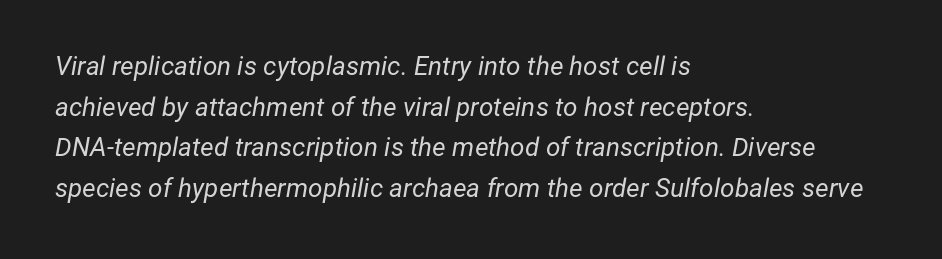
The image shows 26 px text type, italic (leaning right); set left-aligned, normal line spacing (1.56x), normal letter spacing, not underlined.
